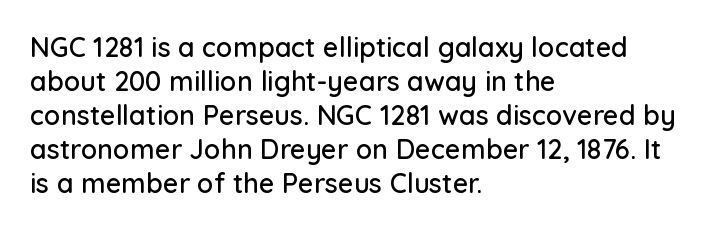
This sample uses plain, unmodified letter spacing. The setting favours the left margin, as ordinary paragraphs usually do. Does the lettering tilt? It doesn't — this is upright. Is there much room between lines? A standard amount, neither cramped nor airy.
